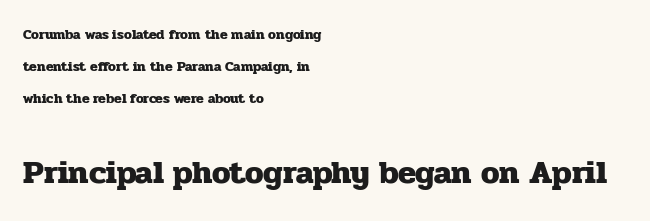
Upright lettering throughout. Which chunk is bigger? The second one — the bottom block dwarfs the top. Caption: bold face, heavy strokes. The passage is arranged the way most books set body copy — flush left. Small tapered or slab feet sit at the stroke ends, so this counts as serif.
